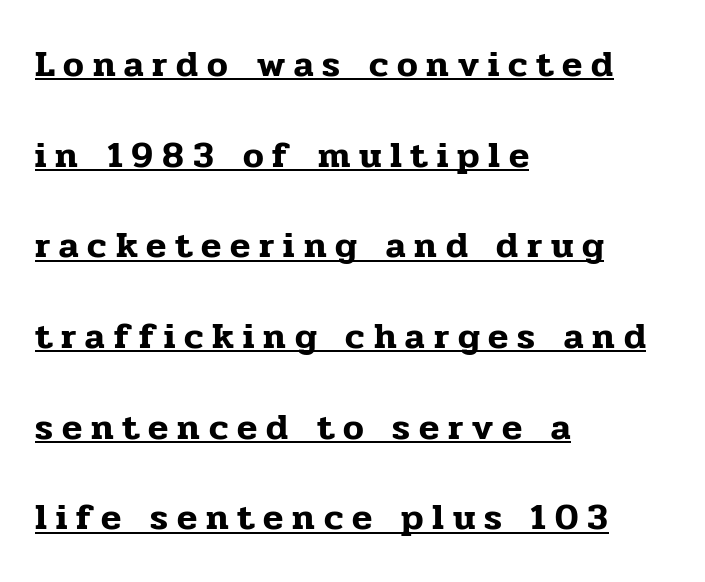
Q: Is the text italic (slanted)? A: No, it is upright.
Q: Is the typeface a serif or a sans-serif typeface? A: Serif.
Q: Is the text underlined? A: Yes.
Q: How is the paragraph aligned? A: Left-aligned.
Q: Is the spacing between letters normal or unusually wide? A: Unusually wide.
Q: Is the spacing between lines tight, normal or loose? A: Loose.
Q: Width (condensed, normal, or wide)? A: Normal.
Q: Stroke contrast? A: Low.
Q: x-height? A: Medium.
Q: Monospaced? A: No.
